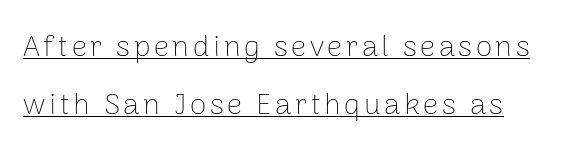
Line spacing here is loose. You could not count columns in this text — the font is proportionally spaced. The strokes are not fattened; the text isn't bold. Letterform terminals end flat and unadorned throughout the passage. The rendering uses the underline text-decoration.
